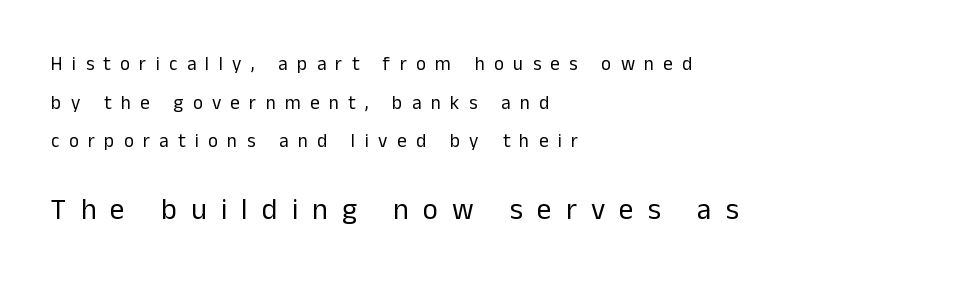
Q: Is the text bold? A: No.
Q: Is the text italic (slanted)? A: No, it is upright.
Q: Is the typeface a serif or a sans-serif typeface? A: Sans-serif.
Q: Is the text underlined? A: No.
Q: How is the paragraph aligned? A: Left-aligned.
Q: Is the spacing between letters normal or unusually wide? A: Unusually wide.
Q: Is the spacing between lines tight, normal or loose? A: Loose.
Q: Which block of text is set in a larger size, the first (top) or the second (bottom)? A: The second (bottom) one.
Q: Width (condensed, normal, or wide)? A: Normal.
Q: Stroke contrast? A: Low.
Q: x-height? A: Medium.
Q: Monospaced? A: No.
